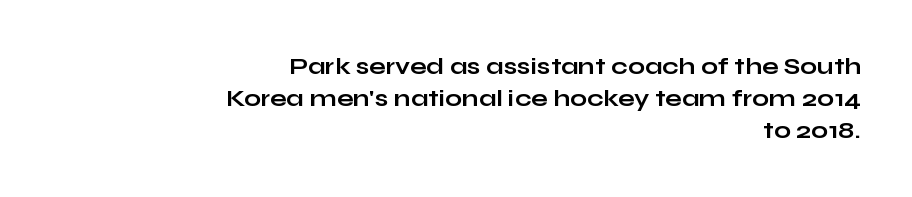
Q: Is the text bold? A: Yes.
Q: Is the text italic (slanted)? A: No, it is upright.
Q: Is the text underlined? A: No.
Q: How is the paragraph aligned? A: Right-aligned.
Q: Is the spacing between letters normal or unusually wide? A: Normal.
Q: Is the spacing between lines tight, normal or loose? A: Normal.
